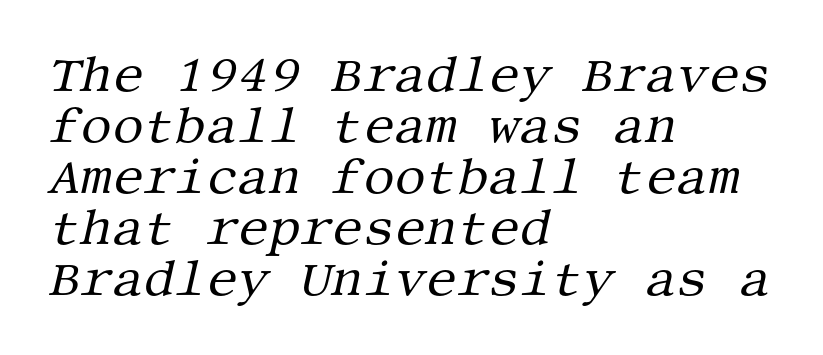
The image shows 49 px regular-weight serif type, italic (leaning right); set left-aligned, tight line spacing (1.04x), normal letter spacing, not underlined; medium stroke contrast and a large x-height.
